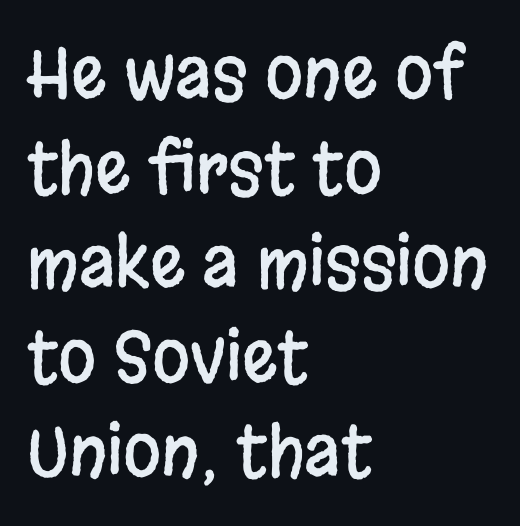
The image shows 69 px condensed sans-serif type, upright; set left-aligned, normal line spacing (1.37x), normal letter spacing, not underlined; low stroke contrast and a large x-height.
